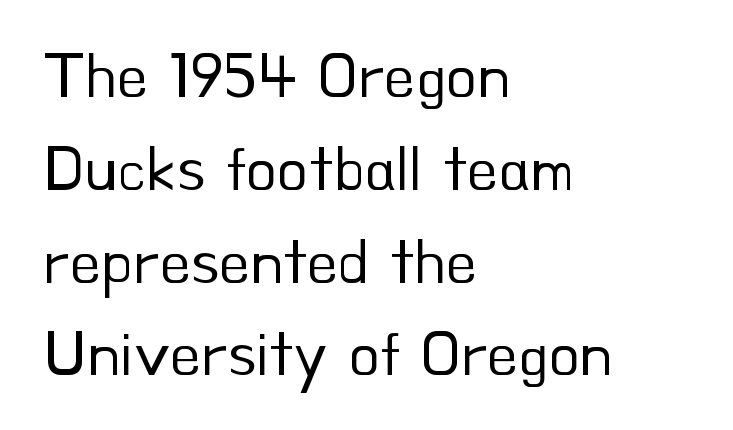
Q: Is the text bold? A: No.
Q: Is the text italic (slanted)? A: No, it is upright.
Q: Is the typeface a serif or a sans-serif typeface? A: Sans-serif.
Q: Is the text underlined? A: No.
Q: How is the paragraph aligned? A: Left-aligned.
Q: Is the spacing between letters normal or unusually wide? A: Normal.
Q: Is the spacing between lines tight, normal or loose? A: Normal.
Q: Width (condensed, normal, or wide)? A: Normal.
Q: Stroke contrast? A: Low.
Q: x-height? A: Small.
Q: Monospaced? A: No.
